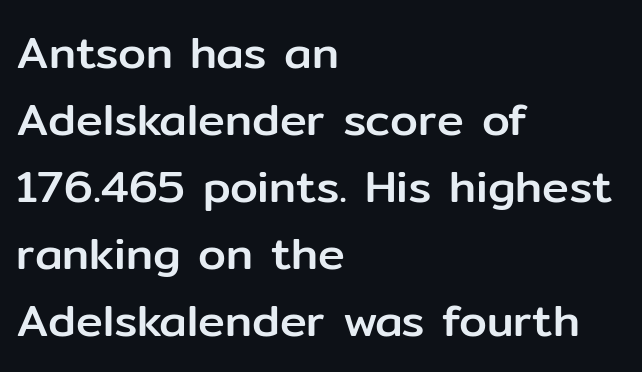
Q: Is the text italic (slanted)? A: No, it is upright.
Q: Is the typeface a serif or a sans-serif typeface? A: Sans-serif.
Q: Is the text underlined? A: No.
Q: How is the paragraph aligned? A: Left-aligned.
Q: Is the spacing between letters normal or unusually wide? A: Normal.
Q: Is the spacing between lines tight, normal or loose? A: Normal.
Q: Width (condensed, normal, or wide)? A: Normal.
Q: Stroke contrast? A: Low.
Q: x-height? A: Medium.
Q: Monospaced? A: No.
